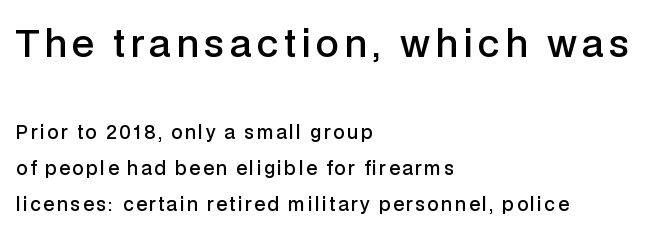
The image shows 37 px semibold sans-serif type, upright; set left-aligned, loose line spacing (1.99x), not underlined; the first (top) block is 2.06x larger; low stroke contrast and a medium x-height.
